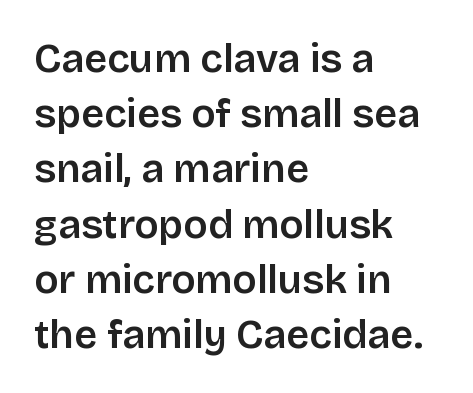
Rows of type keep a routine distance in the vertical direction. The tracking reads as untouched default to a designer's eye. Unlike a traditional serif, this face leaves its strokes unadorned. Quick note: underline off. These lines stack with their left ends in a neat column. Stroke thickness is moderately raised; the sample reads as semibold.
